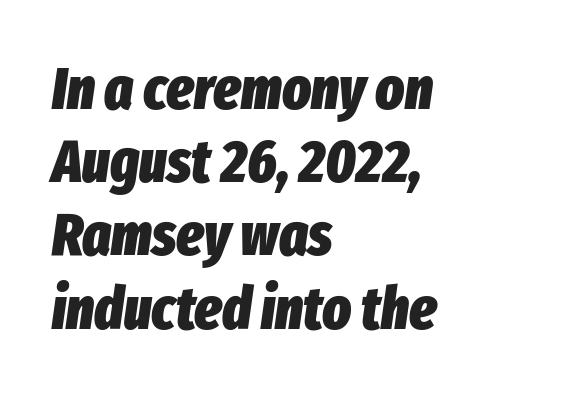
Just letters on the line, the space beneath them empty. This rendering uses left alignment, leaving the right contour irregular. The font is running at its bold setting. Spacing verdict: proportional, widths tailored to each character. The text carries the slant typical of an italic or oblique font. Honestly, the letter spacing is just normal — you wouldn't notice it.
